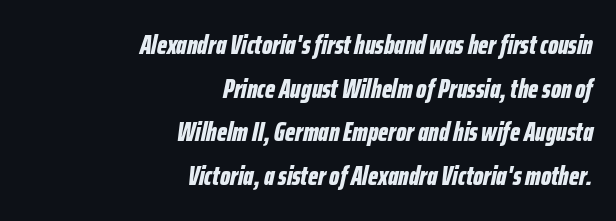
Q: Is the text bold? A: Yes.
Q: Is the text italic (slanted)? A: Yes, it leans right by about 12 degrees.
Q: Is the text underlined? A: No.
Q: How is the paragraph aligned? A: Right-aligned.
Q: Is the spacing between letters normal or unusually wide? A: Normal.
Q: Is the spacing between lines tight, normal or loose? A: Normal.
